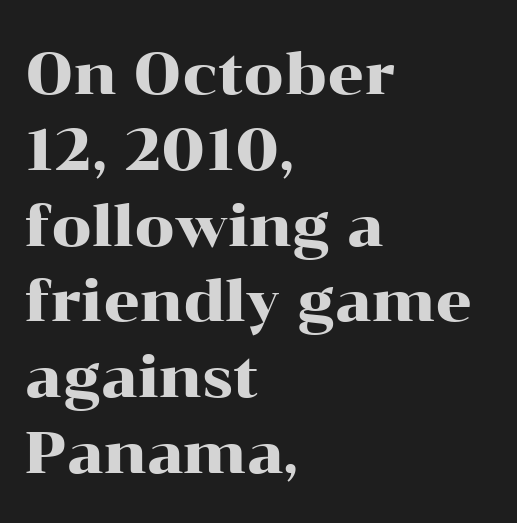
{"serif": "yes", "italic": "no", "width": "wide", "stroke_contrast": "high", "x_height": "medium", "monospaced": "no", "underline": "no", "align": "left", "line_spacing": "normal", "line_spacing_ratio": 1.33, "letter_spacing": "normal", "letter_spacing_em": 0.0, "glyph_px": 57}
